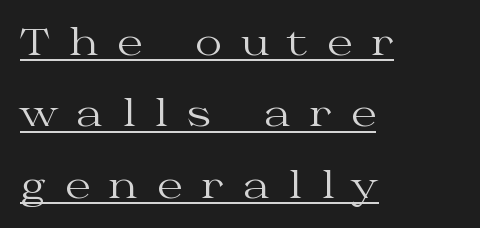
Notice the wide empty band between every row — that's loose leading. Caption: lettering with a line underneath. A typesetter would call this heavily tracked-out type. Stems and bowls with no extra thickness — not bold. One-word summary of the alignment: left. The specimen reads as upright at a glance.
